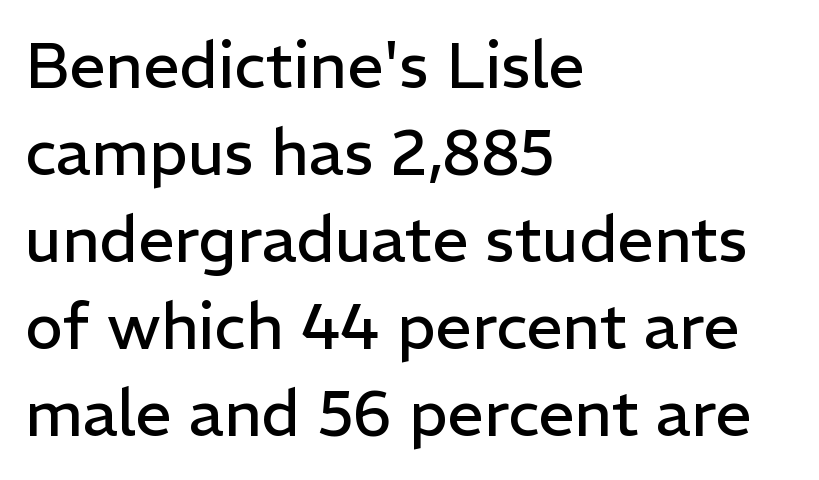
Tall strokes in this sample are plumb rather than angled. What kind of face is this? One without serifs — a sans. The typesetting does not lean heavy: it is not bold. Does the leading feel generous? No, just average. A typesetter would call this zero additional tracking.
